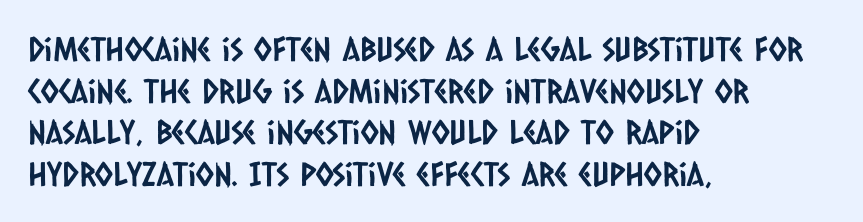
The image shows 33 px condensed sans-serif type; set left-aligned, normal line spacing (1.26x), normal letter spacing, not underlined; low stroke contrast and a large x-height.
